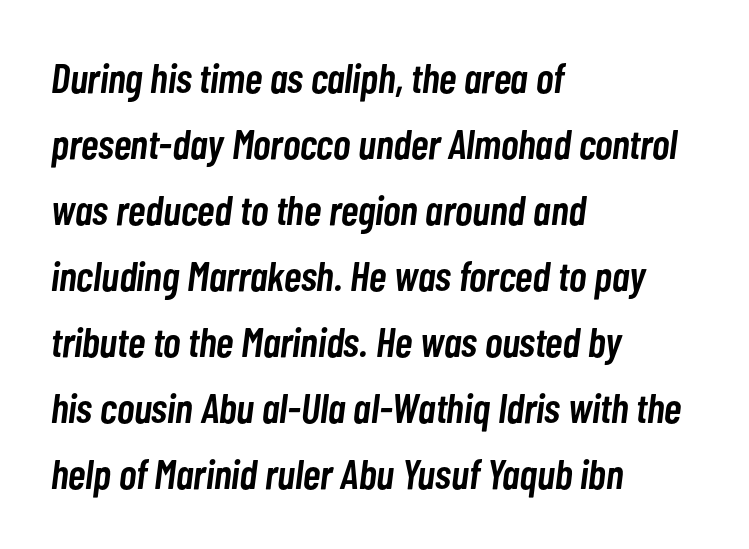
{"italic": "yes", "lean": "right", "slant_degrees": 7, "bold": "semi", "weight": "semibold", "width": "condensed", "stroke_contrast": "low", "x_height": "medium", "monospaced": "no", "underline": "no", "align": "left", "line_spacing": "normal", "line_spacing_ratio": 1.57, "letter_spacing": "normal", "letter_spacing_em": 0.0, "glyph_px": 42}
